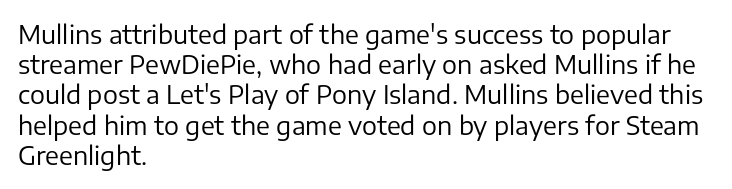
In terms of posture, this sample is upright. The rendering keeps characters at their native spacing. Caption: face not bold, strokes unweighted. The string is rendered with underlining switched off. Horizontal alignment here is leftward, the default for most running prose.
